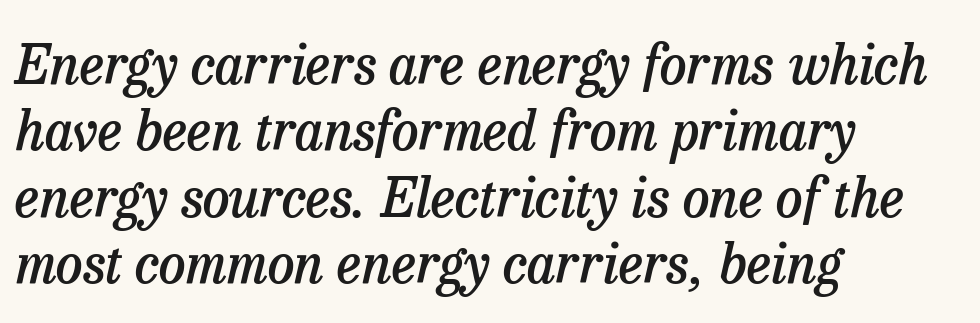
Look at the bottom of the vertical strokes: they flare into serifs here. Glance below the letters and you will spot only blank space. Which margin do the lines hug? The left one — the right edge is uneven. In terms of posture, this sample is oblique.
